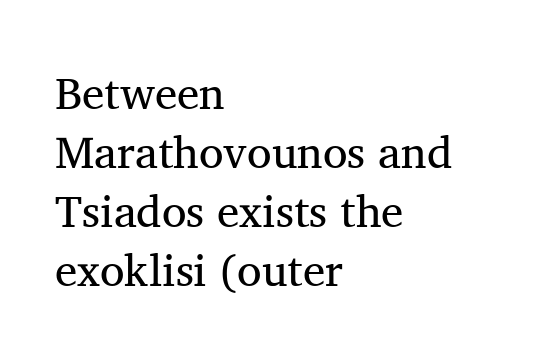
The image shows 45 px regular-weight serif type, upright; set left-aligned, normal line spacing (1.31x), normal letter spacing, not underlined; medium stroke contrast and a medium x-height.
